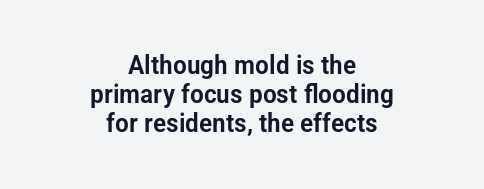
Q: Is the text italic (slanted)? A: No, it is upright.
Q: Is the text underlined? A: No.
Q: How is the paragraph aligned? A: Centered.
Q: Is the spacing between letters normal or unusually wide? A: Normal.
Q: Is the spacing between lines tight, normal or loose? A: Tight.
